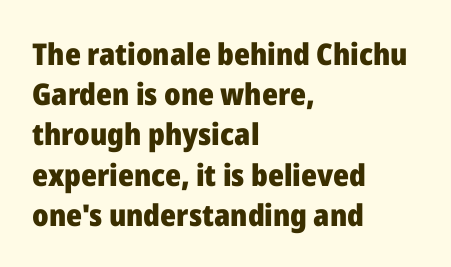
{"serif": "no", "italic": "no", "bold": "yes", "weight": "heavy", "width": "normal", "stroke_contrast": "low", "x_height": "medium", "monospaced": "no", "underline": "no", "align": "left", "line_spacing": "normal", "line_spacing_ratio": 1.34, "letter_spacing": "normal", "letter_spacing_em": 0.0, "glyph_px": 30}
